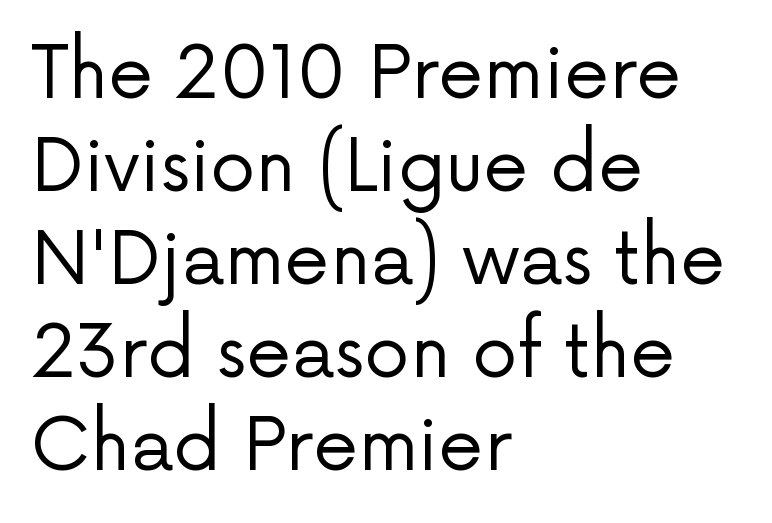
The image shows 72 px regular-weight sans-serif type, upright; set left-aligned, normal line spacing (1.29x), normal letter spacing, not underlined; low stroke contrast and a medium x-height.
